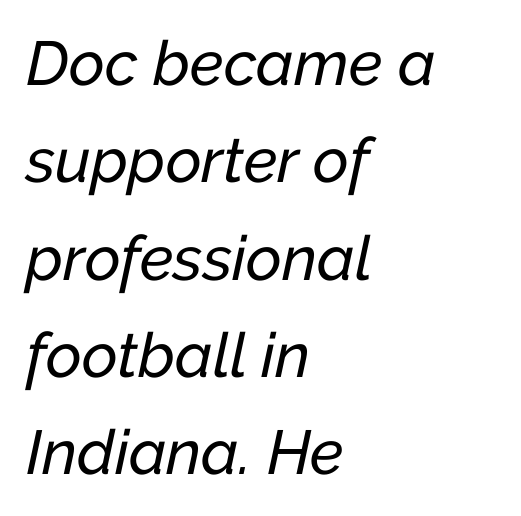
Evenly set lines give the paragraph a standard silhouette. The baseline area is clear. The passage shown leans; its letterforms are oblique. These lines are set flush left with a ragged right edge. The letterforms sit shoulder to shoulder at normal distance. Think of a printed novel: that variable character pitch is what you see here.
